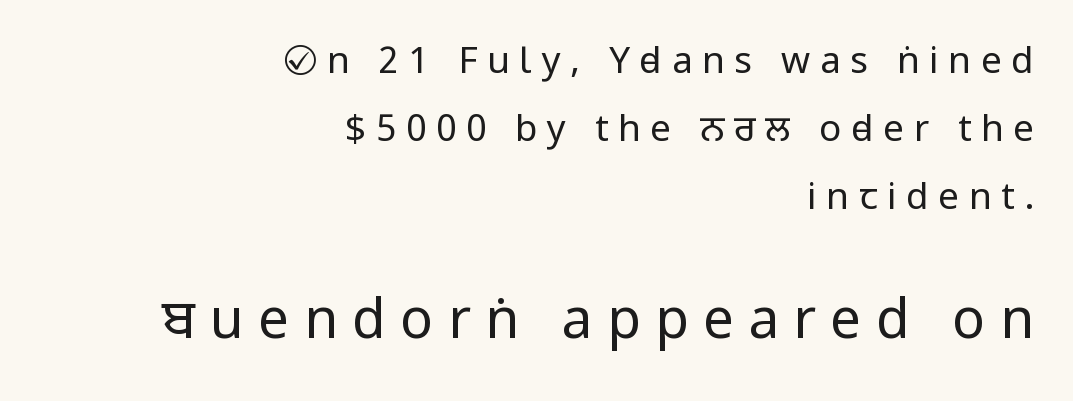
The image shows 55 px regular-weight, condensed sans-serif type, upright; set right-aligned, line spacing 1.84x, unusually wide letter spacing (+0.26 em), not underlined; the second (bottom) block is 1.49x larger; low stroke contrast and a large x-height.
